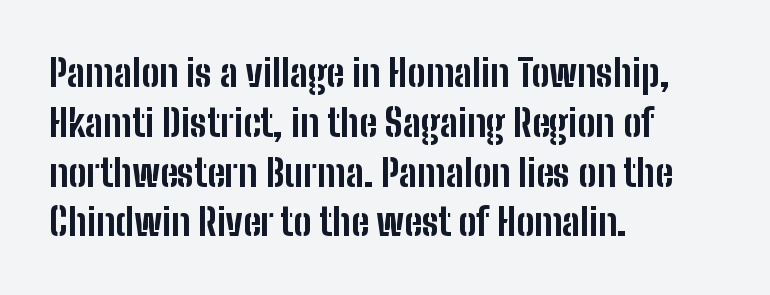
The image shows 38 px bold, condensed sans-serif type, upright; set left-aligned, normal line spacing (1.31x), normal letter spacing, not underlined; low stroke contrast and a medium x-height.
